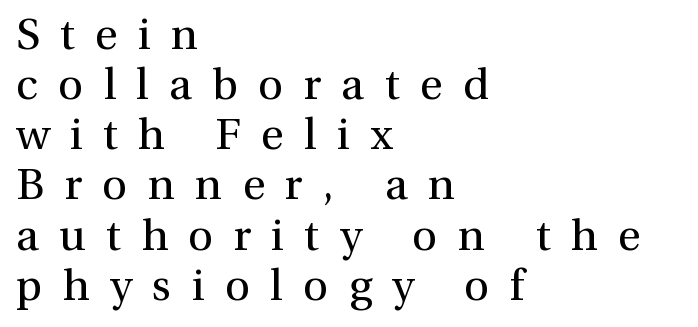
The rendering anchors every line to the left-hand side. Are there feet on the stems? There are — it's a serif. Horizontal bands of white between lines are thin slivers. Anything drawn beneath the words? Only blank space.
